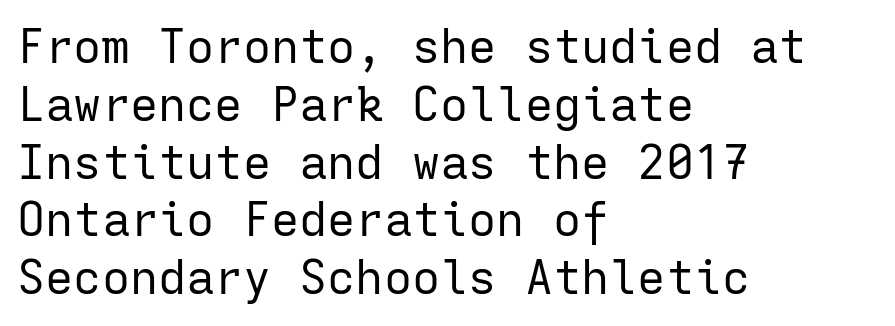
The image shows 47 px regular-weight sans-serif type, upright, monospaced; set left-aligned, line spacing 1.23x, normal letter spacing, not underlined; low stroke contrast and a medium x-height.
